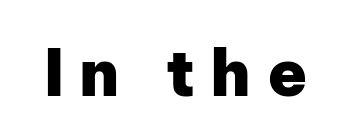
The type is letterspaced generously, with wide tracking. The sample has been set heavy, in full bold. The glyphs are unaccompanied by any horizontal stroke below them. Font category for this specimen: sans-serif. Think of a printed novel: that variable character pitch is what you see here. This sample uses an upright cut, with every glyph sitting square on the baseline.
